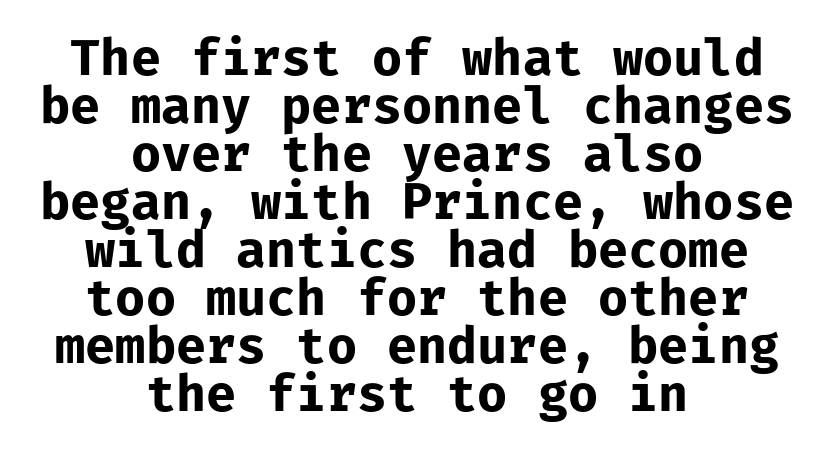
Q: Is the text bold? A: Yes.
Q: Is the text italic (slanted)? A: No, it is upright.
Q: Is the typeface a serif or a sans-serif typeface? A: Sans-serif.
Q: Is the text underlined? A: No.
Q: How is the paragraph aligned? A: Centered.
Q: Is the spacing between letters normal or unusually wide? A: Normal.
Q: Is the spacing between lines tight, normal or loose? A: Tight.
Q: Width (condensed, normal, or wide)? A: Normal.
Q: Stroke contrast? A: Low.
Q: x-height? A: Medium.
